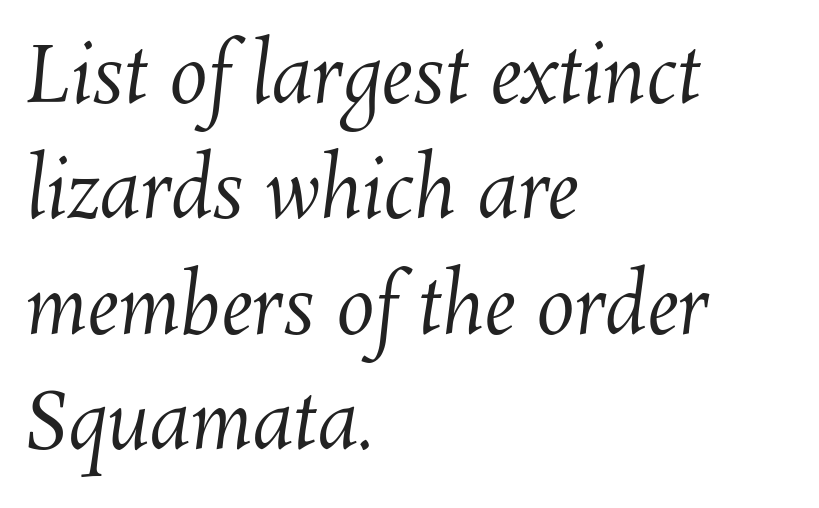
Q: Is the text bold? A: No.
Q: Is the text underlined? A: No.
Q: How is the paragraph aligned? A: Left-aligned.
Q: Is the spacing between letters normal or unusually wide? A: Normal.
Q: Is the spacing between lines tight, normal or loose? A: Normal.
Q: Width (condensed, normal, or wide)? A: Normal.
Q: Stroke contrast? A: Medium.
Q: x-height? A: Medium.
Q: Monospaced? A: No.
